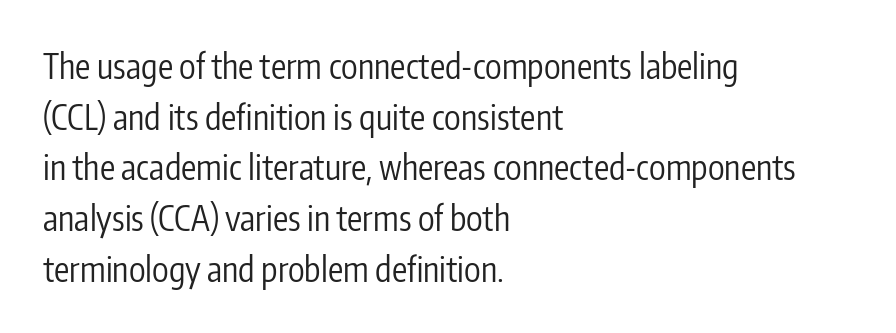
The image shows 34 px regular-weight, condensed sans-serif type, upright; set left-aligned, normal line spacing (1.49x), normal letter spacing, not underlined; low stroke contrast and a medium x-height.
